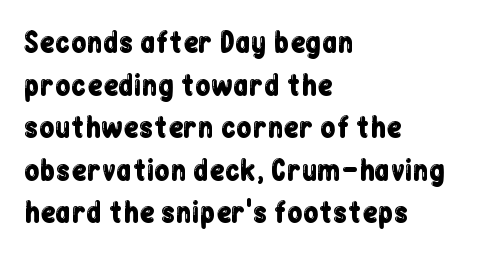
Nope, not italic — everything's standing straight. Leading matches the norm, producing a regular column. Each letter keeps its own natural width here, so spacing adapts to shape. The lines are quadded left. Nope, no serifs anywhere on these letters. Spacing between characters is what you'd get straight out of the box.
